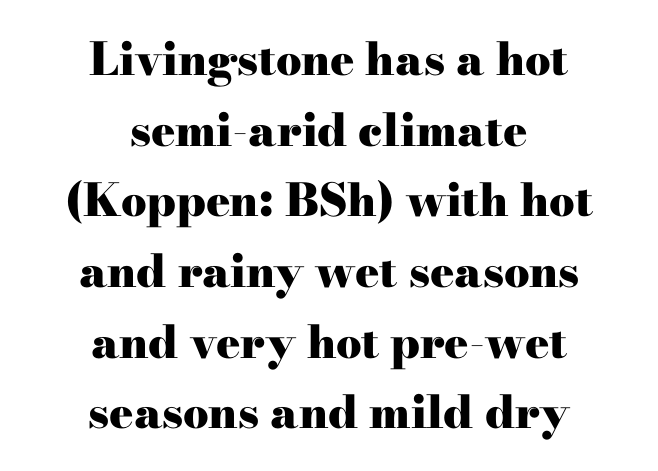
Anything drawn beneath the words? Only blank space. Here the glyphs are tracked normally, forming tight word shapes. Vertical spacing — default. The letters are bold, with thick, heavy strokes. When letters stand straight like this, we call the style roman or upright.
